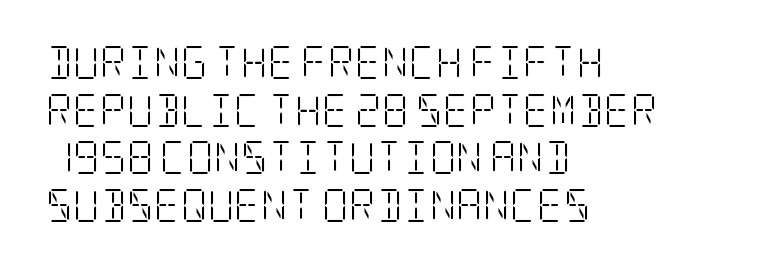
Q: Is the text bold? A: No.
Q: Is the text italic (slanted)? A: No, it is upright.
Q: Is the typeface a serif or a sans-serif typeface? A: Serif.
Q: Is the text underlined? A: No.
Q: How is the paragraph aligned? A: Left-aligned.
Q: Is the spacing between letters normal or unusually wide? A: Normal.
Q: Is the spacing between lines tight, normal or loose? A: Normal.
Q: Width (condensed, normal, or wide)? A: Condensed.
Q: Stroke contrast? A: Low.
Q: x-height? A: Large.
